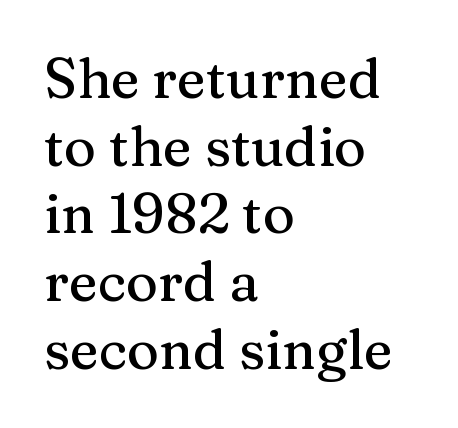
The image shows 55 px serif type, upright; set left-aligned, line spacing 1.23x, normal letter spacing, not underlined; medium stroke contrast and a medium x-height.
